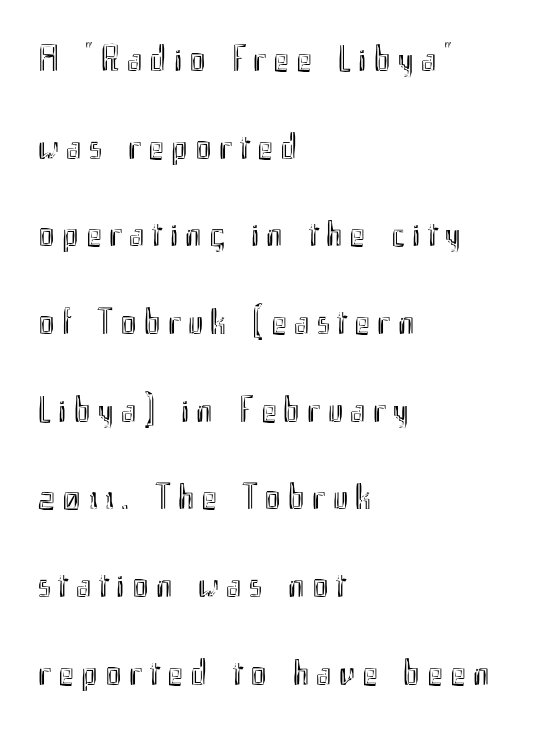
{"italic": "no", "width": "condensed", "x_height": "small", "monospaced": "no", "underline": "no", "align": "left", "line_spacing": "loose", "line_spacing_ratio": 2.37, "letter_spacing": "wide", "letter_spacing_em": 0.2, "glyph_px": 37}
